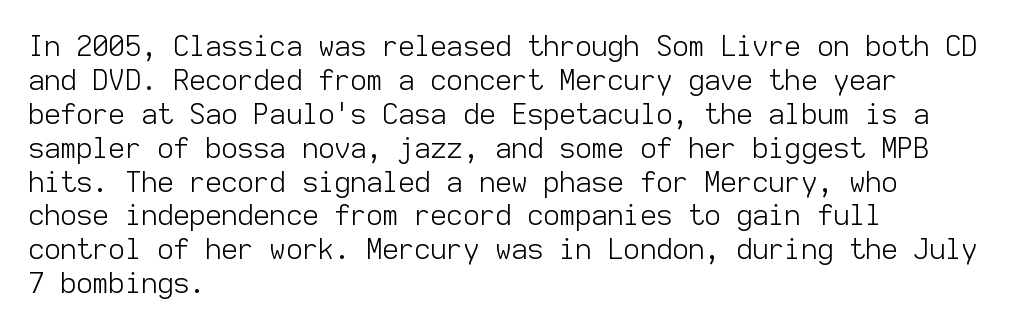
Stroke terminals: plain, sans-serif. You could count columns in this text — the font is strictly monospaced. Stroke thickness stays within the range of a standard reading face or lighter. A typesetter would call this zero additional tracking. Every row of glyphs begins at an identical x-position on the left. Designer's note — italics off, roman on.
